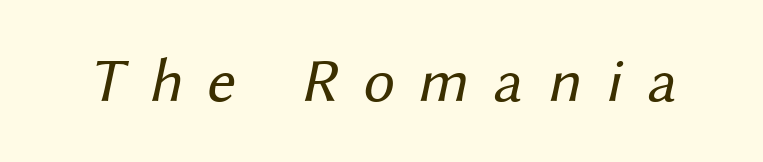
The image shows 62 px regular-weight sans-serif type; set unusually wide letter spacing (+0.4 em), not underlined; medium stroke contrast and a medium x-height.
